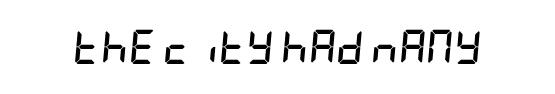
The line texture is even and compact thanks to regular tracking. Lines of text with bare space underneath. Strokes here are thick enough to call this a true bold. There's an unmistakable incline to the writing here.
